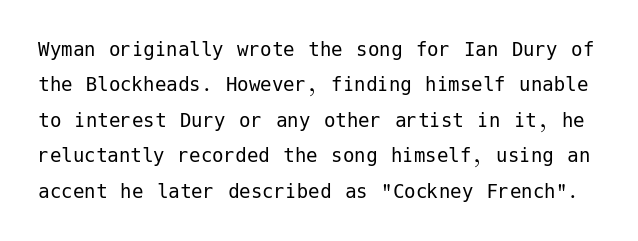
Descenders hang freely into open space. Between one letter and the next there's only the usual sliver of space. This is not heavy type; no bold has been used. Each new line begins a customary step beneath the previous one.
